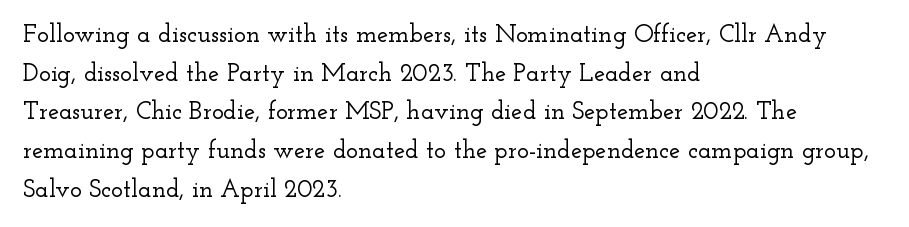
The image shows 25 px text type, upright; set left-aligned, normal line spacing (1.55x), normal letter spacing, not underlined.
